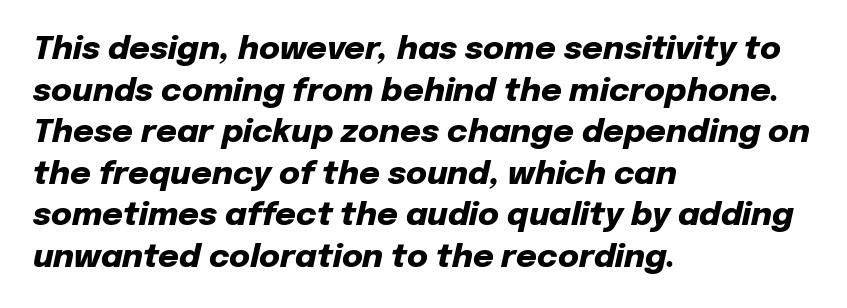
{"italic": "yes", "lean": "right", "slant_degrees": 12, "bold": "yes", "weight": "heavy", "width": "normal", "stroke_contrast": "low", "x_height": "medium", "monospaced": "no", "underline": "no", "align": "left", "line_spacing": "normal", "line_spacing_ratio": 1.3, "letter_spacing": "normal", "letter_spacing_em": 0.0, "glyph_px": 32}
